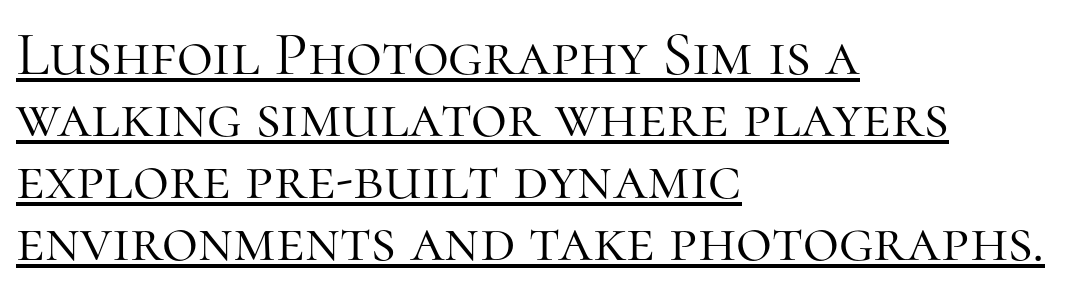
Short note: letters normally spaced. In CSS terms this would be text-align: left. Look at the bottom of the vertical strokes: they flare into serifs here. Vertically, the passage feels compressed, each row crowding the next. Varying glyph widths throughout — classic text-font behaviour. Every word sits above its own underline.
